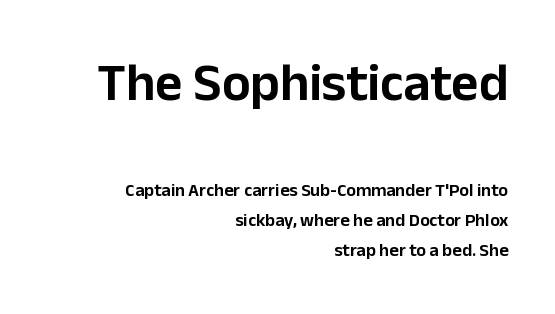
Is this a fixed-width face? No — the glyphs have proportional, varying widths. Decoration check: the copy has no underline. These lines stack with their right ends in a neat column. The passage shown stacks its lines at a standard gap. Each word holds together tightly as a unit, with standard inter-letter gaps.
